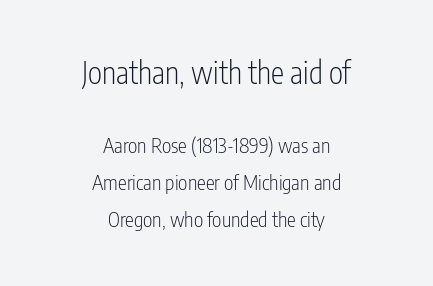
Tracking value appears to be zero — textbook default spacing. The space directly below the letters is spotless. The type sits square on the baseline with zero lean. Is the block centered? Yes — each line is placed symmetrically about the middle. These lines are rendered in a variable-pitch font.
